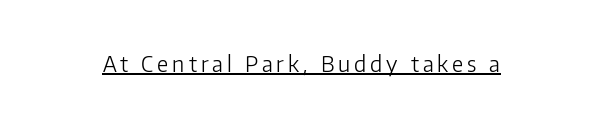
{"italic": "no", "bold": "no", "underline": "yes", "glyph_px": 22}
